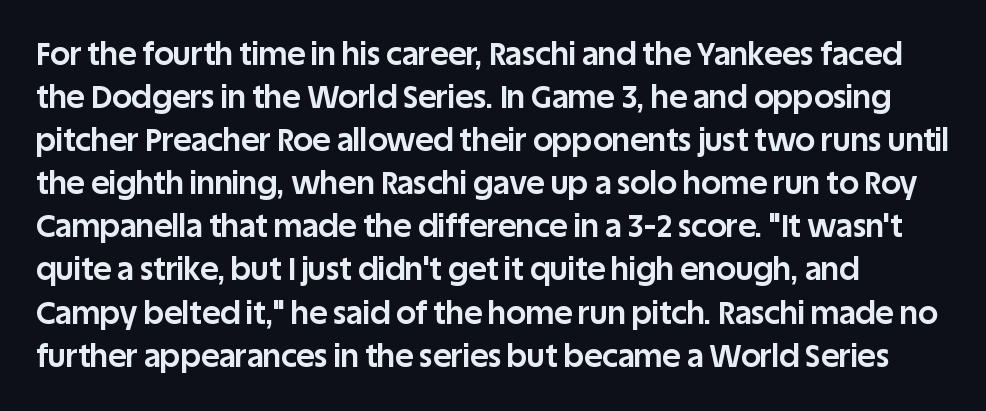
{"serif": "no", "italic": "no", "bold": "yes", "weight": "bold", "width": "normal", "stroke_contrast": "low", "x_height": "large", "monospaced": "no", "underline": "no", "line_spacing": "normal", "line_spacing_ratio": 1.39, "letter_spacing": "normal", "letter_spacing_em": 0.0, "glyph_px": 31}
